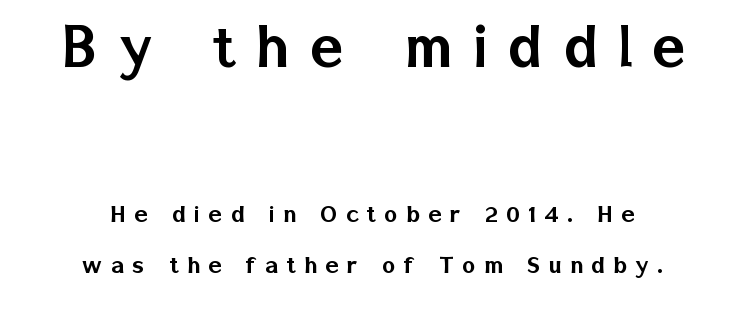
Q: Is the text italic (slanted)? A: No, it is upright.
Q: Is the typeface a serif or a sans-serif typeface? A: Sans-serif.
Q: Is the text underlined? A: No.
Q: How is the paragraph aligned? A: Centered.
Q: Is the spacing between letters normal or unusually wide? A: Unusually wide.
Q: Which block of text is set in a larger size, the first (top) or the second (bottom)? A: The first (top) one.
Q: Width (condensed, normal, or wide)? A: Normal.
Q: Stroke contrast? A: Low.
Q: x-height? A: Medium.
Q: Monospaced? A: No.
